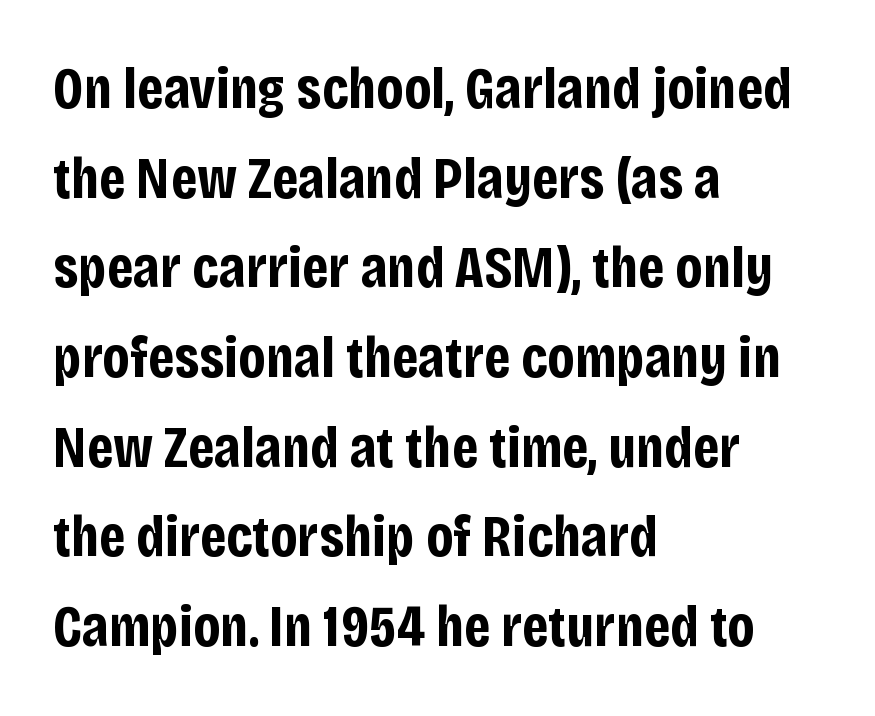
Q: Is the text bold? A: Yes.
Q: Is the text italic (slanted)? A: No, it is upright.
Q: Is the typeface a serif or a sans-serif typeface? A: Sans-serif.
Q: Is the text underlined? A: No.
Q: How is the paragraph aligned? A: Left-aligned.
Q: Is the spacing between letters normal or unusually wide? A: Normal.
Q: Is the spacing between lines tight, normal or loose? A: Normal.
Q: Width (condensed, normal, or wide)? A: Condensed.
Q: Stroke contrast? A: Low.
Q: x-height? A: Large.
Q: Monospaced? A: No.
